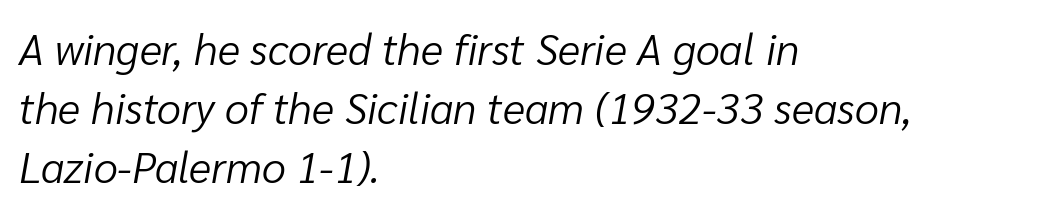
Q: Is the text bold? A: No.
Q: Is the text italic (slanted)? A: Yes, it leans right by about 10 degrees.
Q: Is the text underlined? A: No.
Q: How is the paragraph aligned? A: Left-aligned.
Q: Is the spacing between letters normal or unusually wide? A: Normal.
Q: Is the spacing between lines tight, normal or loose? A: Normal.
Q: Width (condensed, normal, or wide)? A: Normal.
Q: Stroke contrast? A: Low.
Q: x-height? A: Medium.
Q: Monospaced? A: No.
